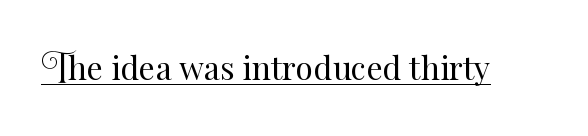
Q: Is the text bold? A: No.
Q: Is the text italic (slanted)? A: No, it is upright.
Q: Is the text underlined? A: Yes.
Q: Is the spacing between letters normal or unusually wide? A: Normal.
Q: Width (condensed, normal, or wide)? A: Normal.
Q: Stroke contrast? A: Medium.
Q: x-height? A: Small.
Q: Monospaced? A: No.
